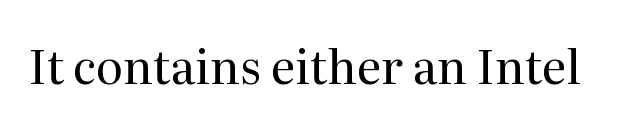
Q: Is the text bold? A: No.
Q: Is the text italic (slanted)? A: No, it is upright.
Q: Is the typeface a serif or a sans-serif typeface? A: Serif.
Q: Is the text underlined? A: No.
Q: Is the spacing between letters normal or unusually wide? A: Normal.
Q: Width (condensed, normal, or wide)? A: Normal.
Q: Stroke contrast? A: Medium.
Q: x-height? A: Medium.
Q: Monospaced? A: No.
